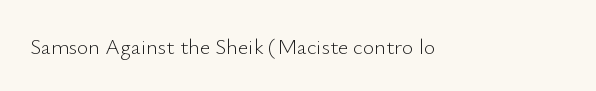
The image shows 22 px text type, upright; set normal letter spacing, not underlined.
